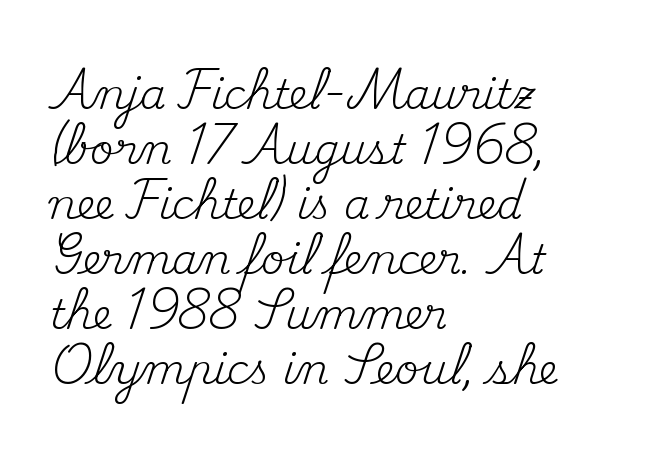
{"serif": "yes", "bold": "no", "weight": "regular", "width": "normal", "stroke_contrast": "medium", "x_height": "small", "monospaced": "no", "underline": "no", "align": "left", "line_spacing": "normal", "line_spacing_ratio": 1.34, "letter_spacing": "normal", "letter_spacing_em": 0.0, "glyph_px": 41}
